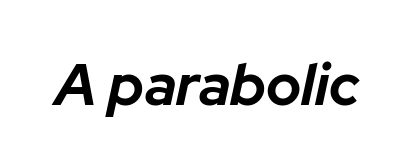
{"italic": "yes", "lean": "right", "slant_degrees": 12, "bold": "yes", "weight": "bold", "width": "normal", "stroke_contrast": "low", "x_height": "medium", "monospaced": "no", "underline": "no", "letter_spacing": "normal", "letter_spacing_em": 0.0, "glyph_px": 58}
